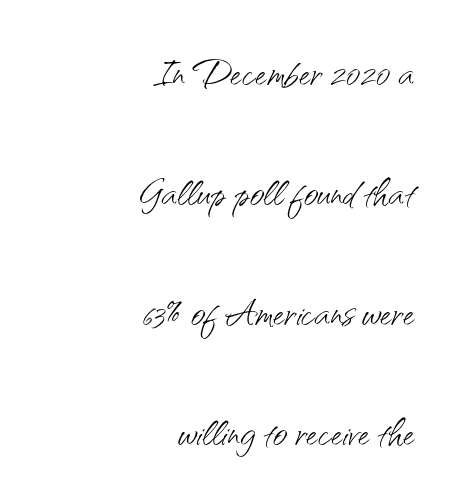
Stroke mass is kept to a normal reading level or below. Glance below the letters and you will spot only blank space. This is sans-serif lettering, the kind often seen on screens and signage. The vertical gap from one line to the next is large.
